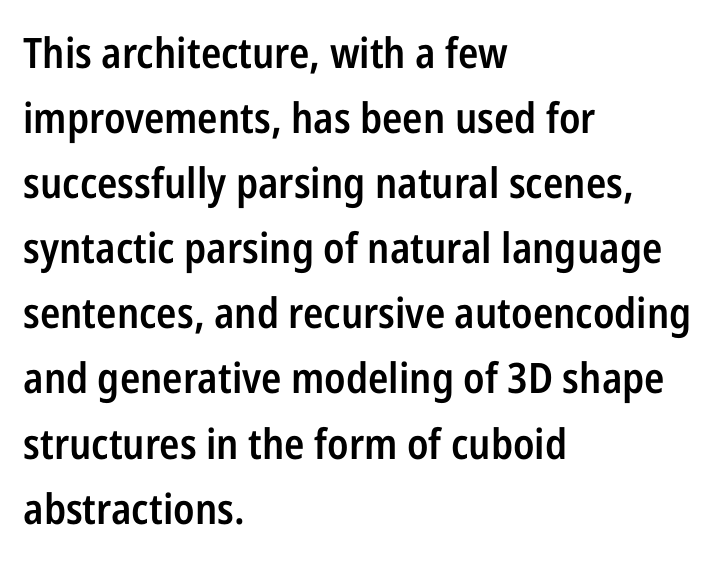
One-word summary of the alignment: left. Evenly set lines give the paragraph a standard silhouette. The type is set solid horizontally, with unmodified tracking. Each letter keeps its own natural width here, so spacing adapts to shape. Compared with an ordinary text face, these strokes are moderately heavier — a semibold.
